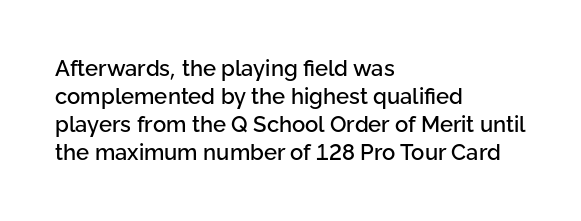
Q: Is the text italic (slanted)? A: No, it is upright.
Q: Is the text underlined? A: No.
Q: How is the paragraph aligned? A: Left-aligned.
Q: Is the spacing between letters normal or unusually wide? A: Normal.
Q: Is the spacing between lines tight, normal or loose? A: Normal.
